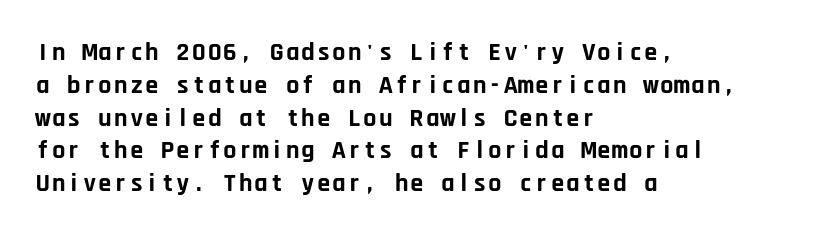
Q: Is the text bold? A: Yes.
Q: Is the text italic (slanted)? A: No, it is upright.
Q: Is the text underlined? A: No.
Q: How is the paragraph aligned? A: Left-aligned.
Q: Is the spacing between letters normal or unusually wide? A: Normal.
Q: Is the spacing between lines tight, normal or loose? A: Normal.
